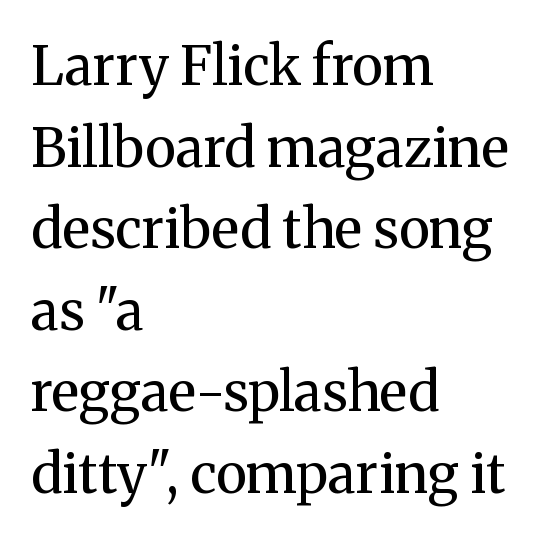
The image shows 54 px regular-weight serif type, upright; set left-aligned, normal line spacing (1.51x), normal letter spacing, not underlined; medium stroke contrast and a medium x-height.
